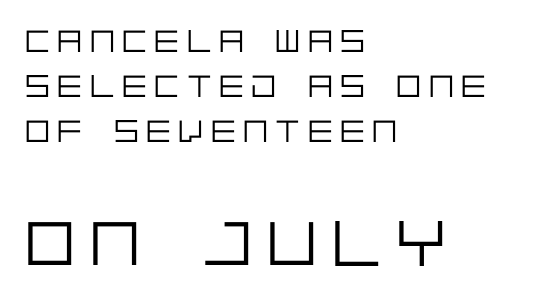
{"serif": "no", "italic": "no", "bold": "no", "weight": "light", "width": "normal", "stroke_contrast": "low", "x_height": "large", "underline": "no", "align": "left", "line_spacing": "normal", "line_spacing_ratio": 1.36, "letter_spacing": "wide", "letter_spacing_em": 0.23, "larger_block": "second", "size_ratio": 2.0, "glyph_px": 66}
